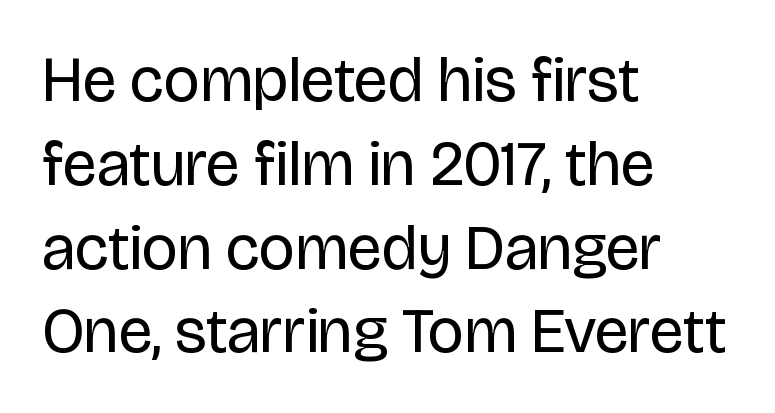
{"serif": "no", "italic": "no", "bold": "no", "weight": "regular", "width": "normal", "stroke_contrast": "low", "x_height": "large", "monospaced": "no", "underline": "no", "align": "left", "line_spacing": "normal", "line_spacing_ratio": 1.33, "letter_spacing": "normal", "letter_spacing_em": 0.0, "glyph_px": 63}
